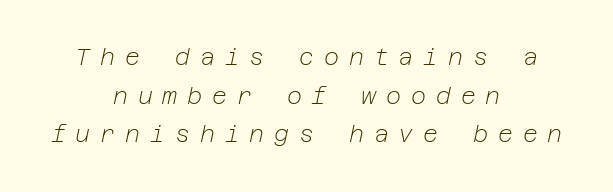
{"italic": "yes", "lean": "right", "slant_degrees": 12, "bold": "no", "underline": "no", "align": "center", "line_spacing": "normal", "line_spacing_ratio": 1.68, "letter_spacing": "wide", "letter_spacing_em": 0.43, "glyph_px": 23}
